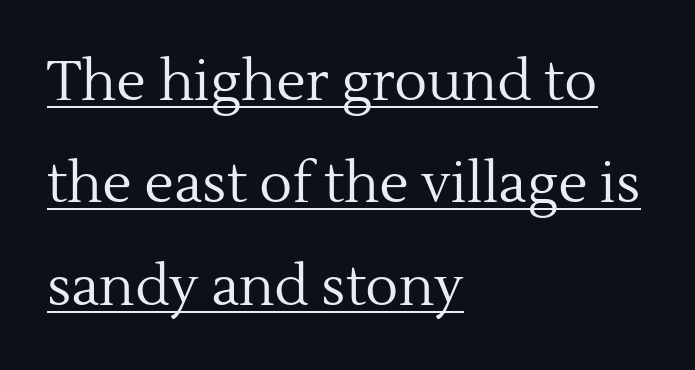
{"serif": "yes", "italic": "no", "bold": "no", "weight": "regular", "width": "normal", "x_height": "medium", "monospaced": "no", "underline": "yes", "align": "left", "line_spacing_ratio": 1.86, "letter_spacing": "normal", "letter_spacing_em": 0.0, "glyph_px": 55}
